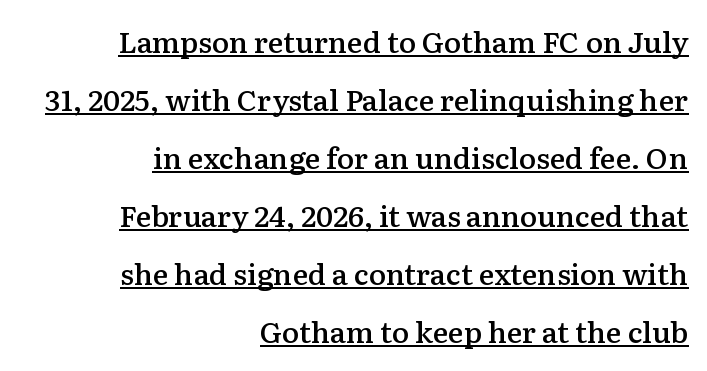
{"serif": "yes", "italic": "no", "bold": "semi", "weight": "semibold", "width": "normal", "stroke_contrast": "medium", "x_height": "medium", "monospaced": "no", "underline": "yes", "align": "right", "line_spacing": "loose", "line_spacing_ratio": 2.0, "letter_spacing": "normal", "letter_spacing_em": 0.0, "glyph_px": 29}
